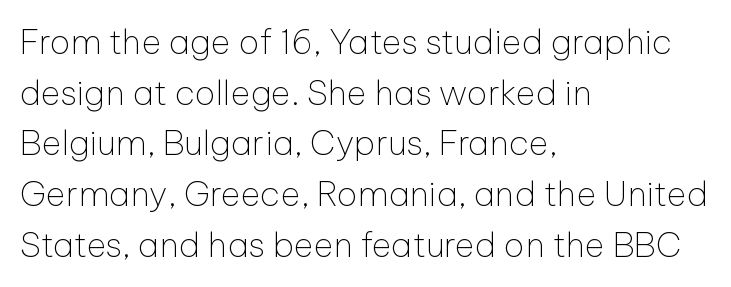
The image shows 34 px thin sans-serif type, upright; set left-aligned, normal line spacing (1.49x), normal letter spacing, not underlined; low stroke contrast and a medium x-height.
